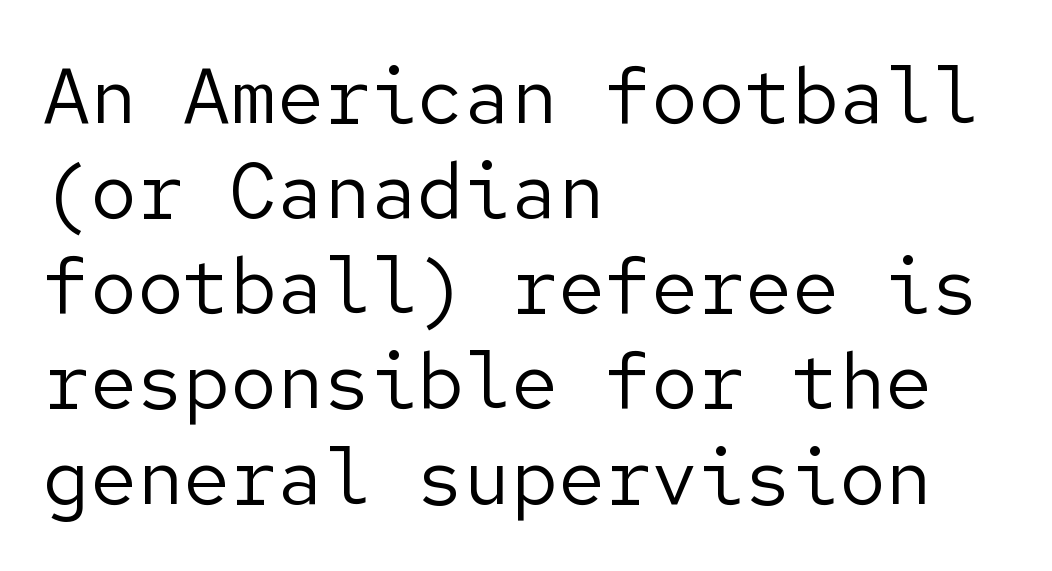
Q: Is the text bold? A: No.
Q: Is the text italic (slanted)? A: No, it is upright.
Q: Is the typeface a serif or a sans-serif typeface? A: Sans-serif.
Q: Is the text underlined? A: No.
Q: How is the paragraph aligned? A: Left-aligned.
Q: Is the spacing between letters normal or unusually wide? A: Normal.
Q: Width (condensed, normal, or wide)? A: Normal.
Q: Stroke contrast? A: Low.
Q: x-height? A: Medium.
